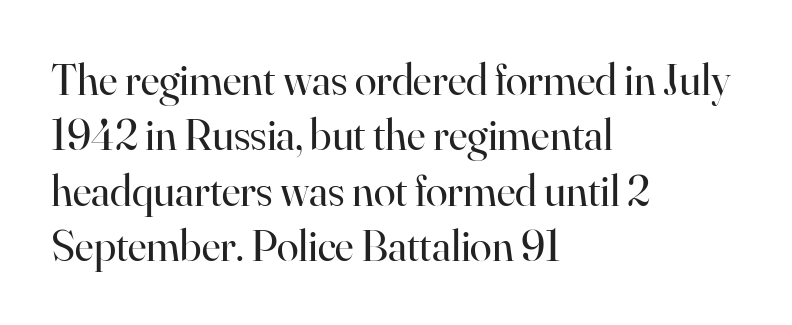
Does extra space separate the letters? No, they use regular spacing. The face used here is seriffed, in the tradition of book romans. Each line starts at the same left margin while the right side varies. A normal amount of white space separates one row of letters from the next.
